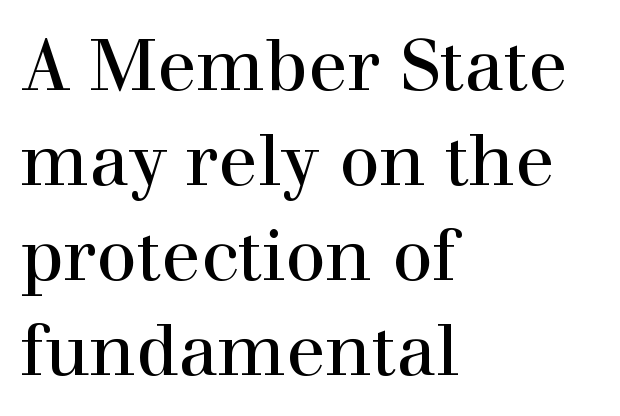
{"serif": "yes", "italic": "no", "bold": "no", "weight": "regular", "width": "normal", "stroke_contrast": "high", "x_height": "medium", "monospaced": "no", "underline": "no", "align": "left", "line_spacing": "normal", "line_spacing_ratio": 1.32, "letter_spacing": "normal", "letter_spacing_em": 0.0, "glyph_px": 72}
